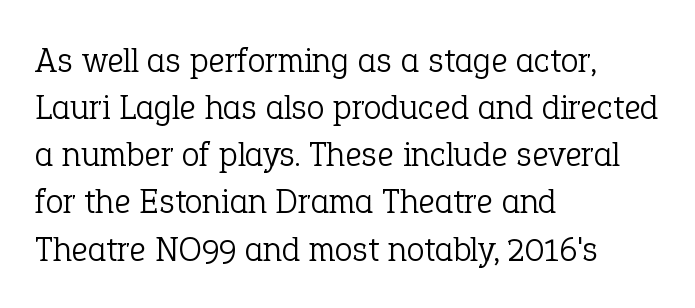
{"serif": "yes", "italic": "no", "bold": "no", "weight": "light", "width": "normal", "stroke_contrast": "low", "x_height": "medium", "monospaced": "no", "underline": "no", "align": "left", "line_spacing": "normal", "line_spacing_ratio": 1.31, "letter_spacing": "normal", "letter_spacing_em": 0.0, "glyph_px": 36}
